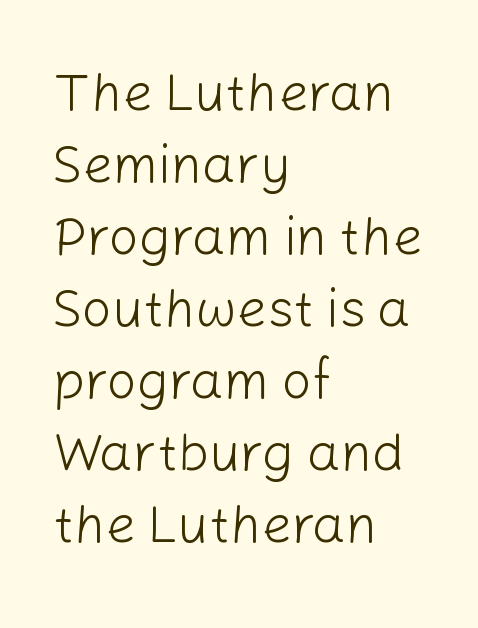
Reading down the block, your eye returns to a fixed left position each line. Anything drawn beneath the words? Only blank space. The characters display no serif detailing; their extremities are plain. The type sits square on the baseline with zero lean. Think of a printed novel: that variable character pitch is what you see here. You could call the tracking neutral — neither tight nor loose.
